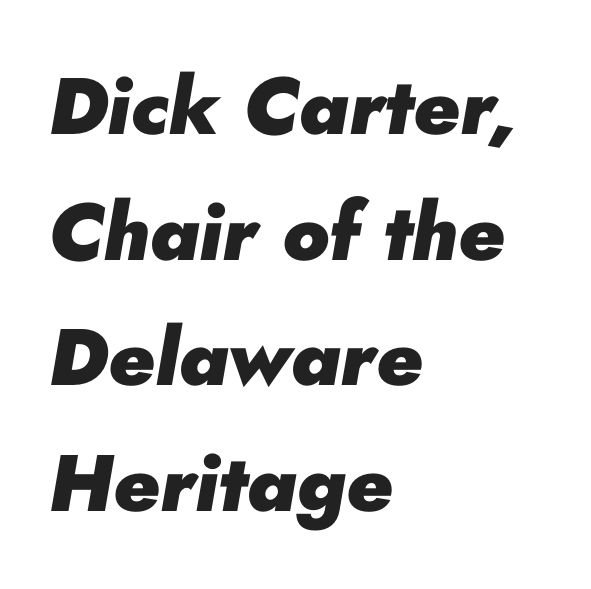
The image shows 80 px heavy type, italic (leaning right); set left-aligned, normal line spacing (1.57x), normal letter spacing, not underlined; low stroke contrast and a small x-height.
